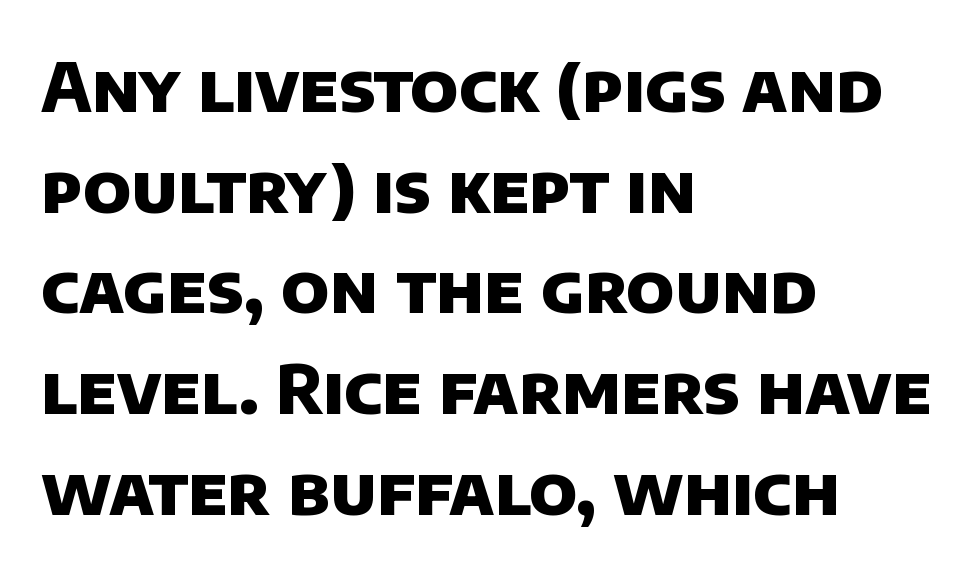
Q: Is the text bold? A: Yes.
Q: Is the typeface a serif or a sans-serif typeface? A: Sans-serif.
Q: Is the text underlined? A: No.
Q: How is the paragraph aligned? A: Left-aligned.
Q: Is the spacing between letters normal or unusually wide? A: Normal.
Q: Is the spacing between lines tight, normal or loose? A: Normal.
Q: Width (condensed, normal, or wide)? A: Normal.
Q: Stroke contrast? A: Low.
Q: x-height? A: Large.
Q: Monospaced? A: No.
